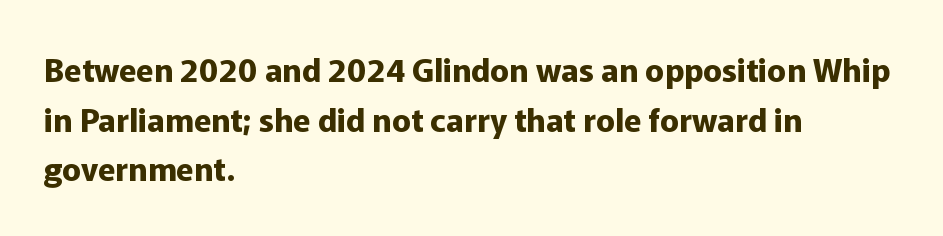
These lines keep a tight, regular rhythm from letter to letter. The block of text has a typical density, with ordinary space between rows. The ragged edge is on the right, which tells us the setting is flush left. Words float on clear page, feet unadorned. The strokes are fattened all the way to bold.
